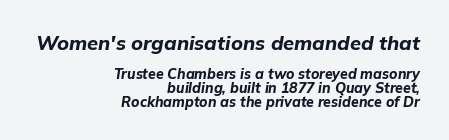
The image shows 20 px bold type, italic (leaning right); set right-aligned, tight line spacing (0.97x), normal letter spacing, not underlined; the first (top) block is 1.43x larger.
